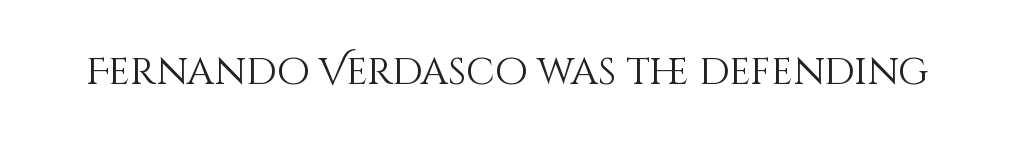
{"italic": "no", "bold": "no", "weight": "light", "width": "normal", "stroke_contrast": "medium", "x_height": "large", "monospaced": "no", "underline": "no", "letter_spacing": "normal", "letter_spacing_em": 0.0, "glyph_px": 38}
